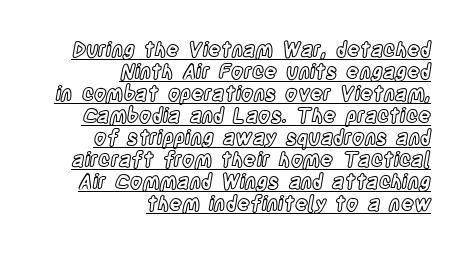
Q: Is the text italic (slanted)? A: Yes.
Q: Is the text underlined? A: Yes.
Q: How is the paragraph aligned? A: Right-aligned.
Q: Is the spacing between letters normal or unusually wide? A: Normal.
Q: Is the spacing between lines tight, normal or loose? A: Tight.
